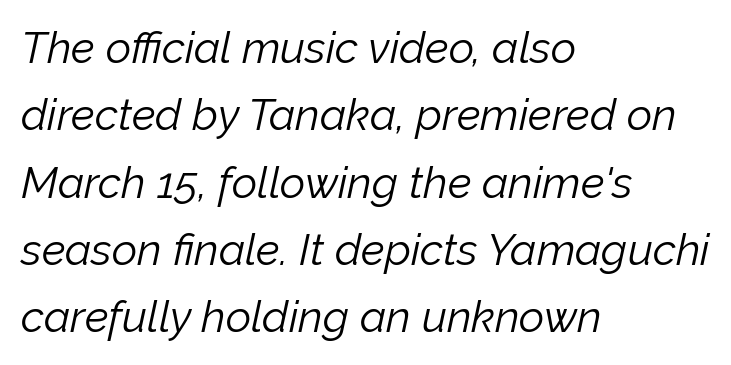
{"italic": "yes", "lean": "right", "slant_degrees": 12, "bold": "no", "weight": "light", "width": "normal", "stroke_contrast": "low", "x_height": "medium", "monospaced": "no", "underline": "no", "align": "left", "line_spacing": "normal", "line_spacing_ratio": 1.53, "letter_spacing": "normal", "letter_spacing_em": 0.0, "glyph_px": 44}
